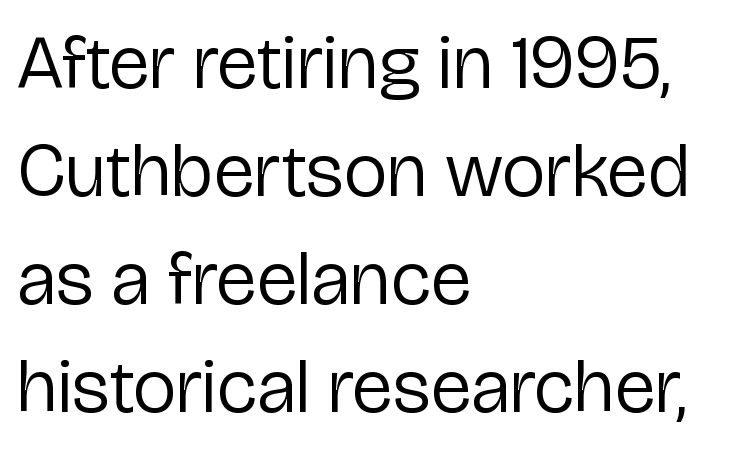
Q: Is the text bold? A: No.
Q: Is the text italic (slanted)? A: No, it is upright.
Q: Is the typeface a serif or a sans-serif typeface? A: Sans-serif.
Q: Is the text underlined? A: No.
Q: How is the paragraph aligned? A: Left-aligned.
Q: Is the spacing between letters normal or unusually wide? A: Normal.
Q: Is the spacing between lines tight, normal or loose? A: Normal.
Q: Width (condensed, normal, or wide)? A: Normal.
Q: Stroke contrast? A: Low.
Q: x-height? A: Medium.
Q: Monospaced? A: No.
